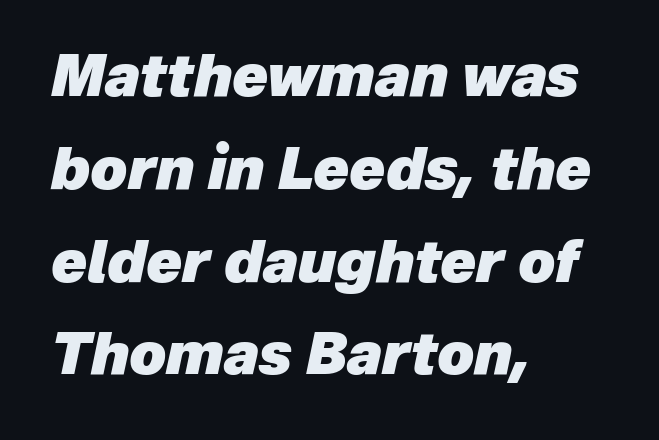
Evenly set lines give the paragraph a standard silhouette. Its strokes are broad and dark, the hallmark of bold type. Alignment: flush left. A bare baseline throughout the passage.
